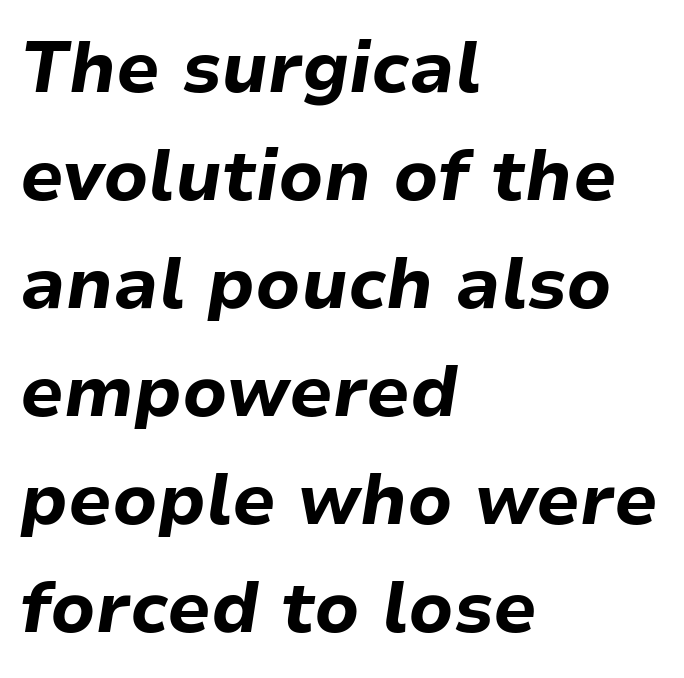
The letters advance in unequal steps, a hallmark of proportional type. The text carries the slant typical of an italic or oblique font. I'd describe the lettering as bold — thick and assertive. These lines sit exactly where default settings would place them. Is the letter spacing exaggerated? No — it looks like the ordinary default.
